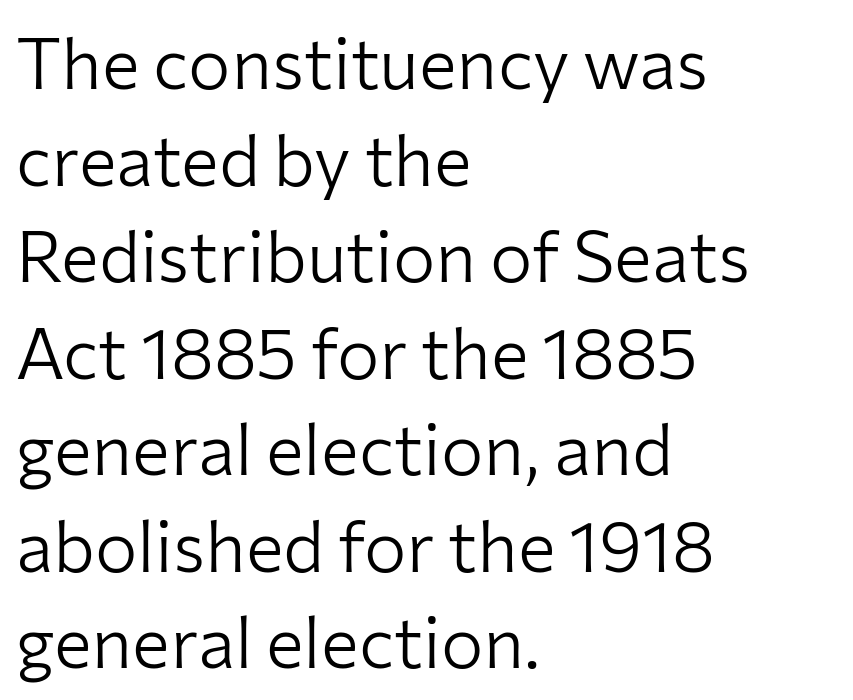
{"serif": "no", "italic": "no", "bold": "no", "weight": "light", "width": "normal", "stroke_contrast": "low", "x_height": "medium", "monospaced": "no", "underline": "no", "align": "left", "line_spacing": "normal", "line_spacing_ratio": 1.36, "letter_spacing": "normal", "letter_spacing_em": 0.0, "glyph_px": 71}
